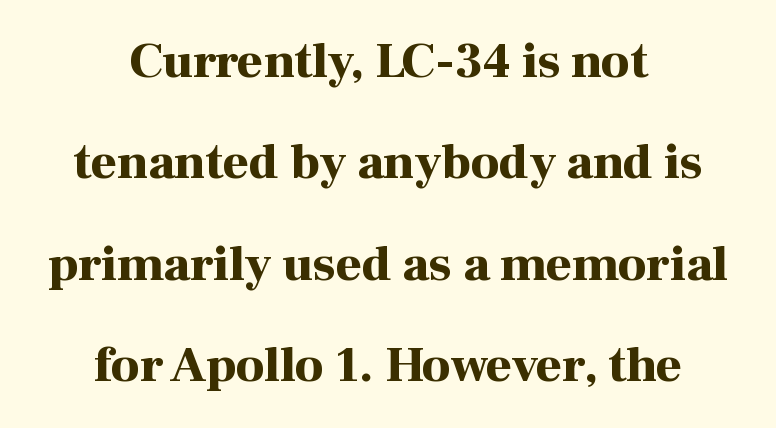
Weight check: bold — yes, fully. The lines are spread far apart with generous leading. Compared with a flush-left layout, this one balances lines on the center instead. No italicization has been applied; the sample stays upright. The string is rendered with underlining switched off.
